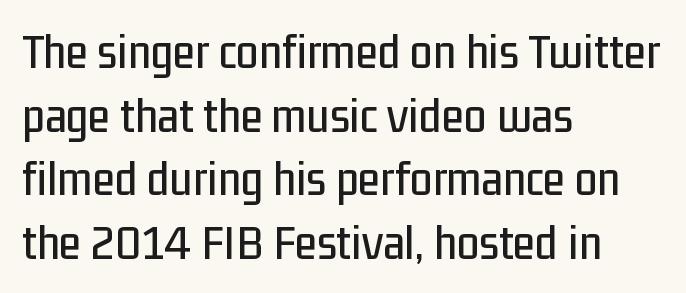
The image shows 51 px condensed sans-serif type, upright; set left-aligned, normal line spacing (1.25x), normal letter spacing, not underlined; low stroke contrast and a medium x-height.
